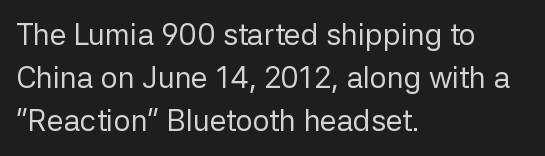
Q: Is the text bold? A: No.
Q: Is the text italic (slanted)? A: No, it is upright.
Q: Is the typeface a serif or a sans-serif typeface? A: Sans-serif.
Q: Is the text underlined? A: No.
Q: How is the paragraph aligned? A: Left-aligned.
Q: Is the spacing between letters normal or unusually wide? A: Normal.
Q: Is the spacing between lines tight, normal or loose? A: Normal.
Q: Width (condensed, normal, or wide)? A: Normal.
Q: Stroke contrast? A: Low.
Q: x-height? A: Medium.
Q: Monospaced? A: No.
